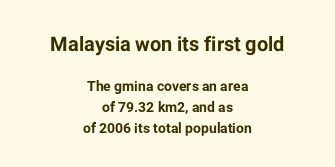
The image shows 20 px bold type, upright; set centered, normal line spacing (1.5x), normal letter spacing, not underlined; the first (top) block is 1.43x larger.
